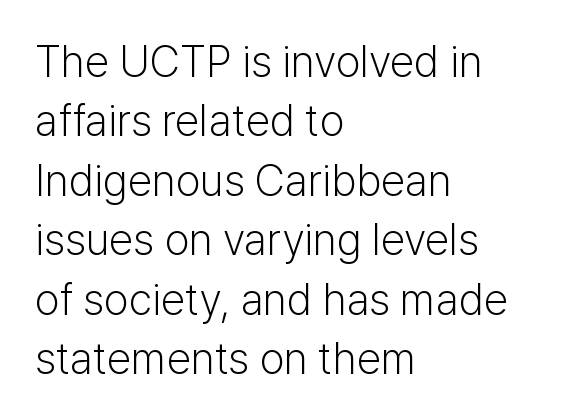
Q: Is the text bold? A: No.
Q: Is the text italic (slanted)? A: No, it is upright.
Q: Is the typeface a serif or a sans-serif typeface? A: Sans-serif.
Q: Is the text underlined? A: No.
Q: How is the paragraph aligned? A: Left-aligned.
Q: Is the spacing between letters normal or unusually wide? A: Normal.
Q: Is the spacing between lines tight, normal or loose? A: Normal.
Q: Width (condensed, normal, or wide)? A: Normal.
Q: Stroke contrast? A: Low.
Q: x-height? A: Medium.
Q: Monospaced? A: No.
